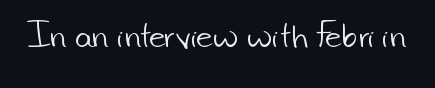
The image shows 31 px light sans-serif type; set normal letter spacing, not underlined; low stroke contrast and a small x-height.
